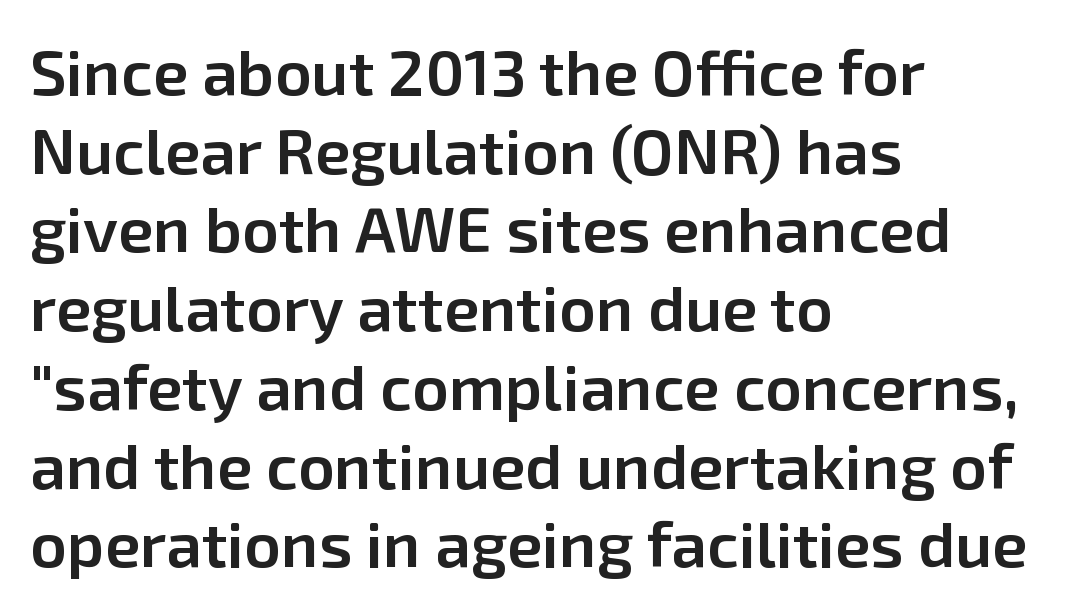
{"serif": "no", "italic": "no", "bold": "semi", "weight": "semibold", "width": "normal", "stroke_contrast": "low", "x_height": "medium", "monospaced": "no", "underline": "no", "align": "left", "line_spacing_ratio": 1.23, "letter_spacing": "normal", "letter_spacing_em": 0.0, "glyph_px": 64}
